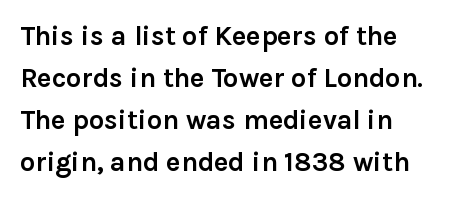
Q: Is the text bold? A: Yes.
Q: Is the text italic (slanted)? A: No, it is upright.
Q: Is the text underlined? A: No.
Q: Is the spacing between letters normal or unusually wide? A: Normal.
Q: Is the spacing between lines tight, normal or loose? A: Normal.
